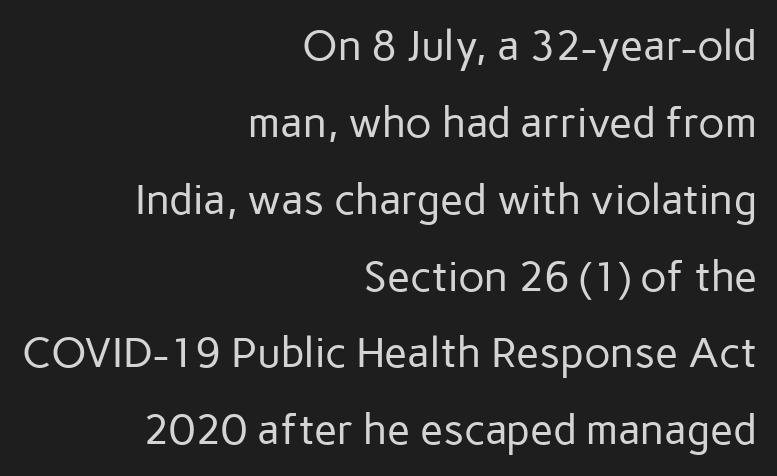
Q: Is the text bold? A: No.
Q: Is the text italic (slanted)? A: No, it is upright.
Q: Is the typeface a serif or a sans-serif typeface? A: Sans-serif.
Q: Is the text underlined? A: No.
Q: How is the paragraph aligned? A: Right-aligned.
Q: Is the spacing between letters normal or unusually wide? A: Normal.
Q: Width (condensed, normal, or wide)? A: Normal.
Q: Stroke contrast? A: Low.
Q: x-height? A: Medium.
Q: Monospaced? A: No.
